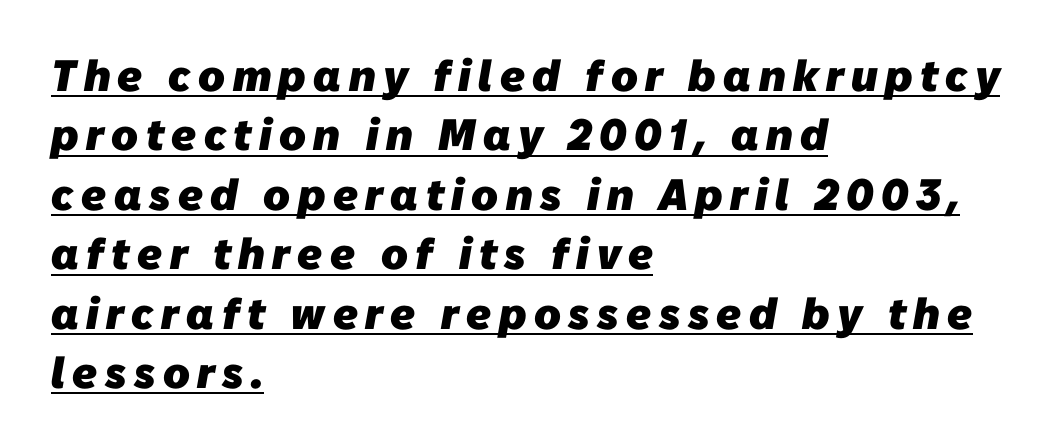
The image shows 44 px heavy sans-serif type; set left-aligned, normal line spacing (1.35x), underlined; low stroke contrast and a medium x-height.
